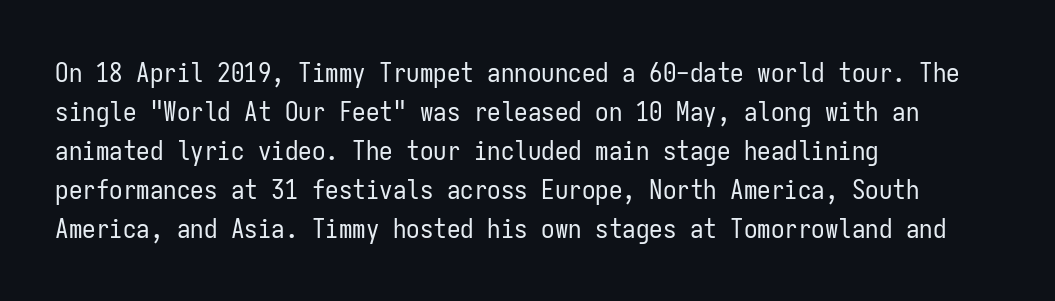
The image shows 27 px text type, upright; set left-aligned, normal line spacing (1.44x), normal letter spacing, not underlined.
